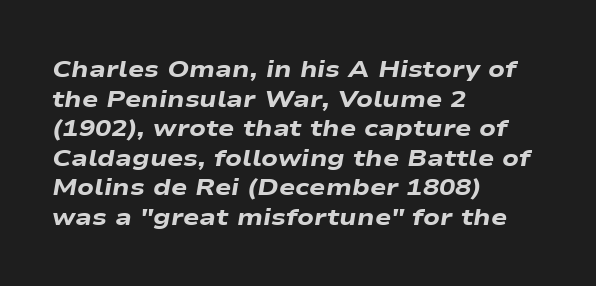
The space beneath each line is pristine and unruled. In terms of letterspacing, this is plain default setting. The glyphs have the mass of a bold cut. It's the slanting kind of type. The typesetter chose a ragged-right arrangement here.
